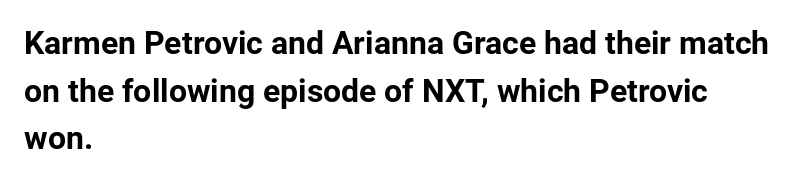
Q: Is the text bold? A: Yes.
Q: Is the text italic (slanted)? A: No, it is upright.
Q: Is the typeface a serif or a sans-serif typeface? A: Sans-serif.
Q: Is the text underlined? A: No.
Q: How is the paragraph aligned? A: Left-aligned.
Q: Is the spacing between letters normal or unusually wide? A: Normal.
Q: Is the spacing between lines tight, normal or loose? A: Normal.
Q: Width (condensed, normal, or wide)? A: Normal.
Q: Stroke contrast? A: Low.
Q: x-height? A: Medium.
Q: Monospaced? A: No.
